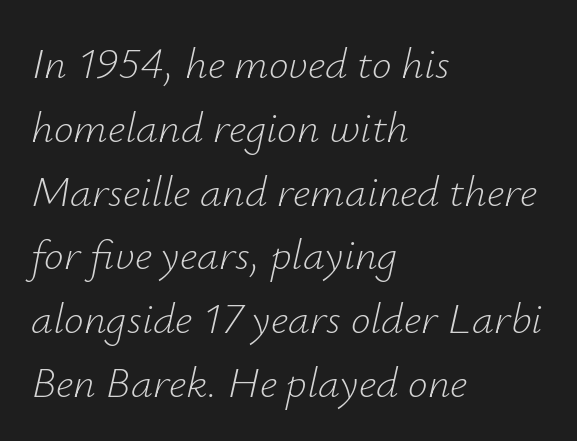
The image shows 44 px light type, italic (leaning right); set left-aligned, normal line spacing (1.45x), normal letter spacing, not underlined; low stroke contrast and a small x-height.
